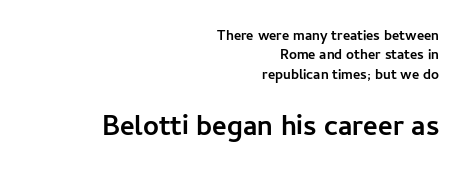
Q: Is the text bold? A: Yes.
Q: Is the text italic (slanted)? A: No, it is upright.
Q: Is the typeface a serif or a sans-serif typeface? A: Sans-serif.
Q: Is the text underlined? A: No.
Q: How is the paragraph aligned? A: Right-aligned.
Q: Is the spacing between letters normal or unusually wide? A: Normal.
Q: Is the spacing between lines tight, normal or loose? A: Normal.
Q: Which block of text is set in a larger size, the first (top) or the second (bottom)? A: The second (bottom) one.
Q: Width (condensed, normal, or wide)? A: Normal.
Q: Stroke contrast? A: Low.
Q: x-height? A: Medium.
Q: Monospaced? A: No.
